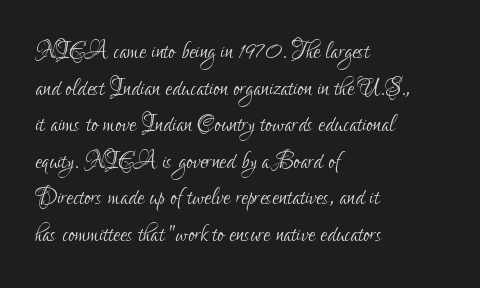
The image shows 30 px light, condensed sans-serif type; set left-aligned, line spacing 1.22x, normal letter spacing, not underlined; low stroke contrast and a small x-height.
